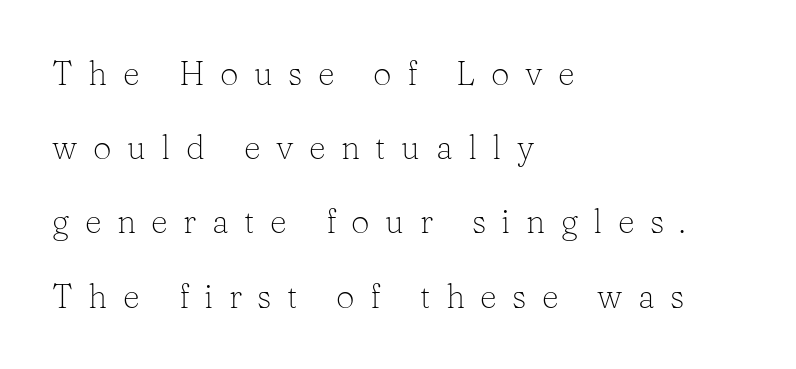
{"serif": "yes", "italic": "no", "bold": "no", "weight": "light", "width": "normal", "stroke_contrast": "low", "x_height": "medium", "monospaced": "no", "underline": "no", "align": "left", "line_spacing": "loose", "line_spacing_ratio": 2.25, "letter_spacing": "wide", "letter_spacing_em": 0.47, "glyph_px": 33}
